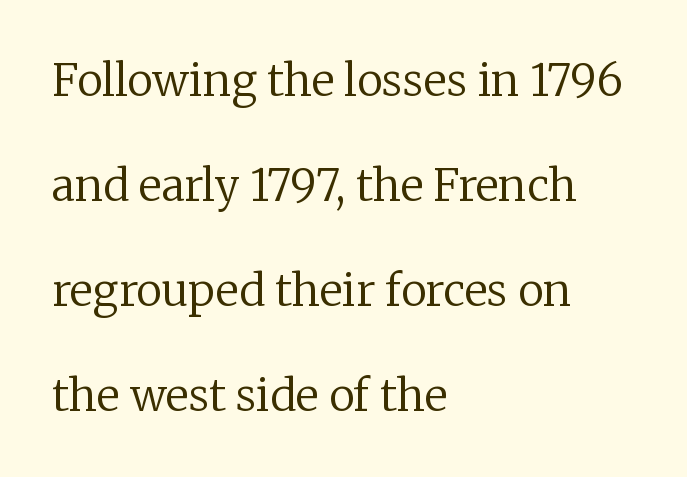
{"serif": "yes", "italic": "no", "bold": "no", "weight": "regular", "width": "normal", "stroke_contrast": "low", "x_height": "medium", "monospaced": "no", "underline": "no", "align": "left", "line_spacing": "loose", "line_spacing_ratio": 2.39, "letter_spacing": "normal", "letter_spacing_em": 0.0, "glyph_px": 44}
